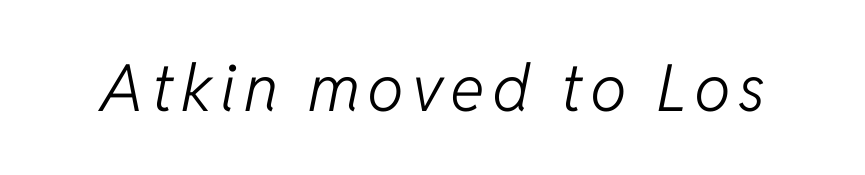
The image shows 65 px light type, italic (leaning right); set not underlined; low stroke contrast and a medium x-height.
